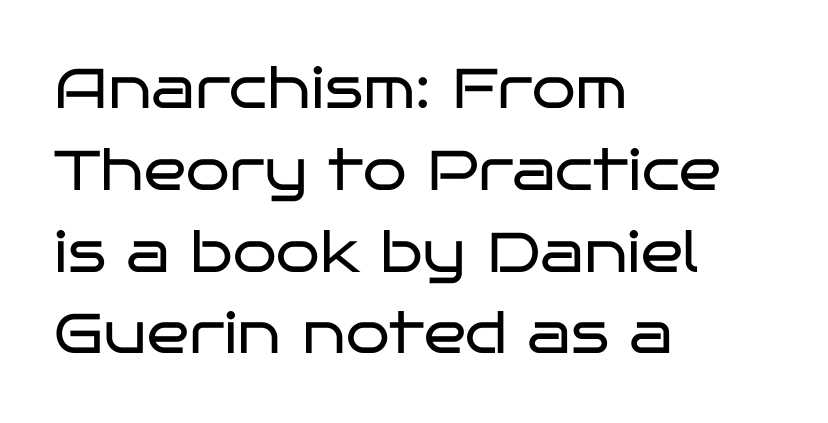
Q: Is the text bold? A: No.
Q: Is the text italic (slanted)? A: No, it is upright.
Q: Is the typeface a serif or a sans-serif typeface? A: Sans-serif.
Q: Is the text underlined? A: No.
Q: How is the paragraph aligned? A: Left-aligned.
Q: Is the spacing between letters normal or unusually wide? A: Normal.
Q: Is the spacing between lines tight, normal or loose? A: Normal.
Q: Width (condensed, normal, or wide)? A: Wide.
Q: Stroke contrast? A: Low.
Q: x-height? A: Large.
Q: Monospaced? A: No.
